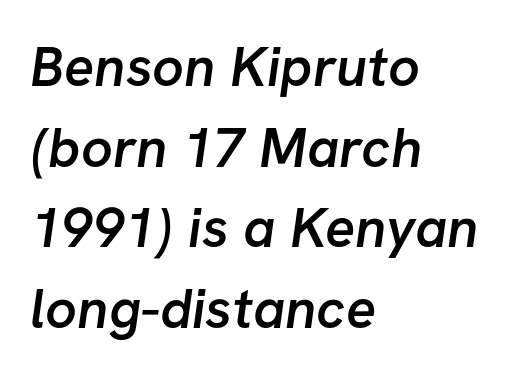
The image shows 56 px semibold sans-serif type; set left-aligned, normal line spacing (1.44x), normal letter spacing, not underlined; low stroke contrast and a medium x-height.
